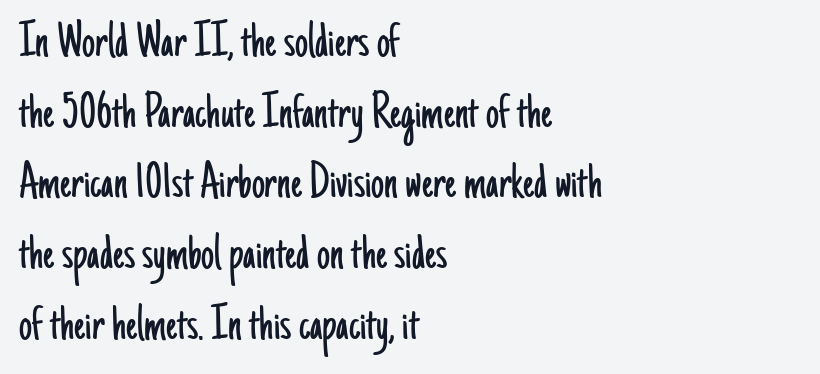
Q: Is the text bold? A: No.
Q: Is the text italic (slanted)? A: No, it is upright.
Q: Is the typeface a serif or a sans-serif typeface? A: Sans-serif.
Q: Is the text underlined? A: No.
Q: How is the paragraph aligned? A: Left-aligned.
Q: Is the spacing between letters normal or unusually wide? A: Normal.
Q: Is the spacing between lines tight, normal or loose? A: Normal.
Q: Width (condensed, normal, or wide)? A: Condensed.
Q: Stroke contrast? A: Low.
Q: x-height? A: Small.
Q: Monospaced? A: No.
